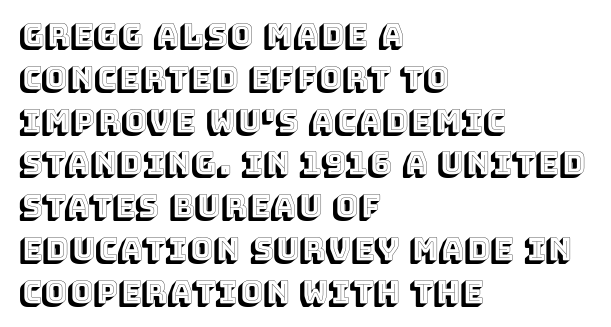
The image shows 31 px text type, upright; set left-aligned, normal line spacing (1.38x), normal letter spacing, not underlined; a large x-height.
